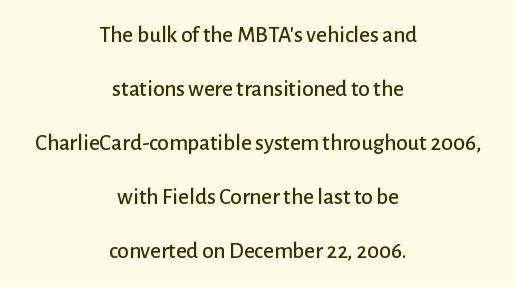
Q: Is the text italic (slanted)? A: No, it is upright.
Q: Is the text underlined? A: No.
Q: How is the paragraph aligned? A: Centered.
Q: Is the spacing between letters normal or unusually wide? A: Normal.
Q: Is the spacing between lines tight, normal or loose? A: Loose.
